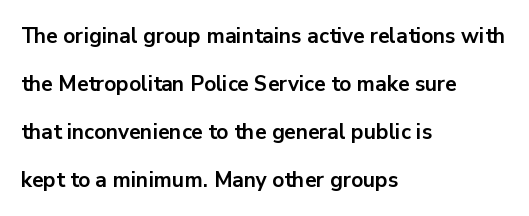
{"italic": "no", "bold": "yes", "underline": "no", "align": "left", "line_spacing": "loose", "line_spacing_ratio": 2.28, "letter_spacing": "normal", "letter_spacing_em": 0.0, "glyph_px": 21}
